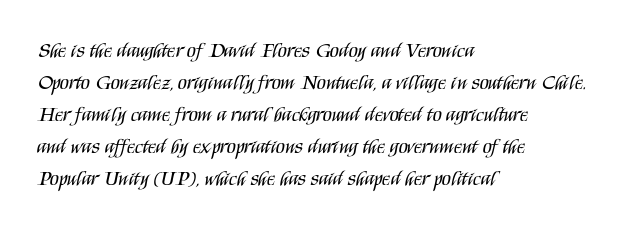
The image shows 21 px text type; set left-aligned, normal line spacing (1.52x), normal letter spacing, not underlined.
